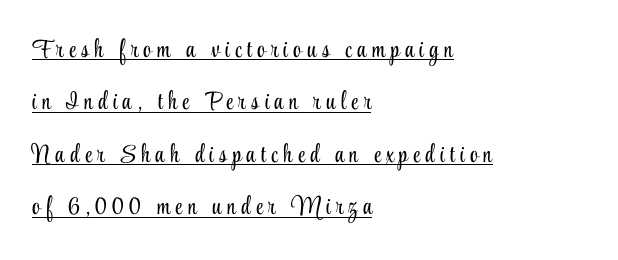
{"bold": "no", "underline": "yes", "align": "left", "line_spacing": "loose", "line_spacing_ratio": 2.1, "letter_spacing": "wide", "letter_spacing_em": 0.22, "glyph_px": 25}
